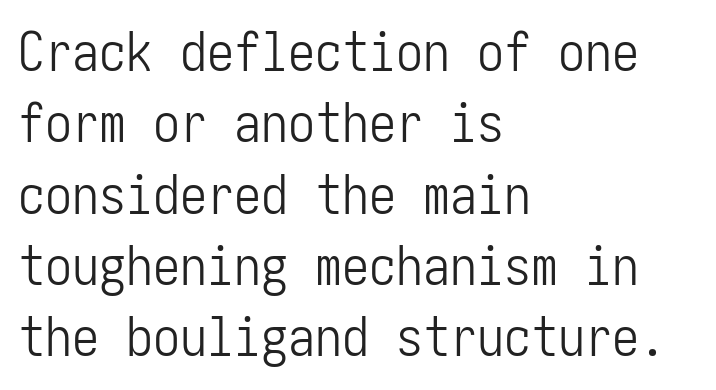
A light-to-regular cut is what we see here. This sample is left-justified, so line endings fall wherever the words run out. Any mark beneath the type? The region is blank. It's the straight-up-and-down kind of type. The rendering keeps characters at their native spacing.
